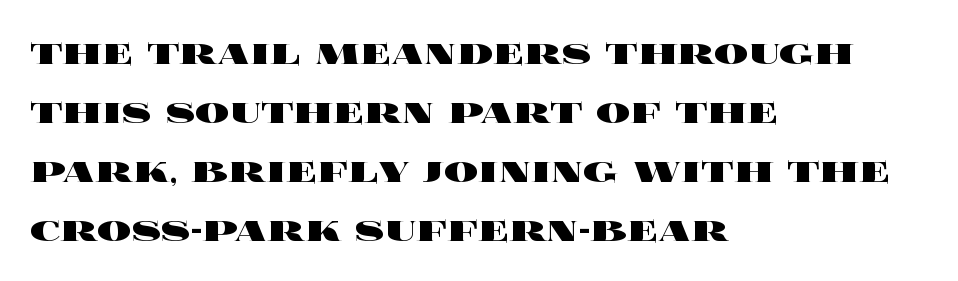
Vertical spacing — default. The face used here is rendered with its standard letterfit. Is this a fixed-width face? No — the glyphs have proportional, varying widths. Italic? Not at all — the glyphs are vertical. Alignment: flush left. You'd pick this weight for a headline — it's a proper bold.
